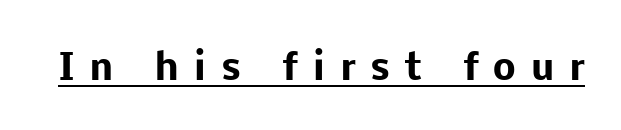
The image shows 36 px heavy sans-serif type, upright; set unusually wide letter spacing (+0.41 em), underlined; low stroke contrast and a medium x-height.
